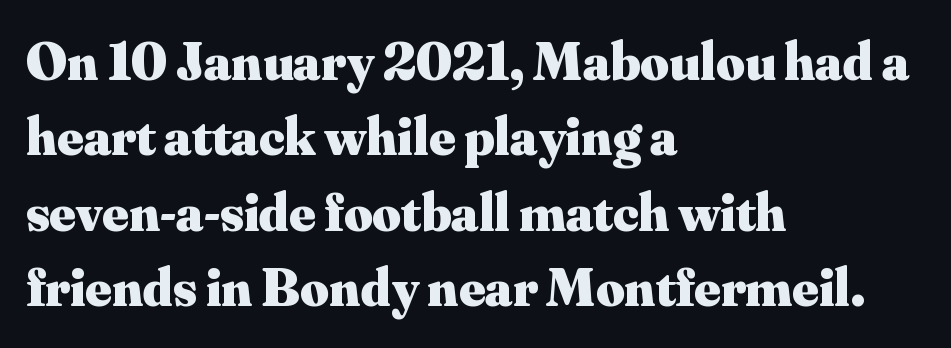
{"serif": "yes", "italic": "no", "bold": "yes", "weight": "heavy", "width": "normal", "stroke_contrast": "medium", "x_height": "small", "monospaced": "no", "underline": "no", "align": "left", "line_spacing": "normal", "line_spacing_ratio": 1.37, "letter_spacing": "normal", "letter_spacing_em": 0.0, "glyph_px": 55}
